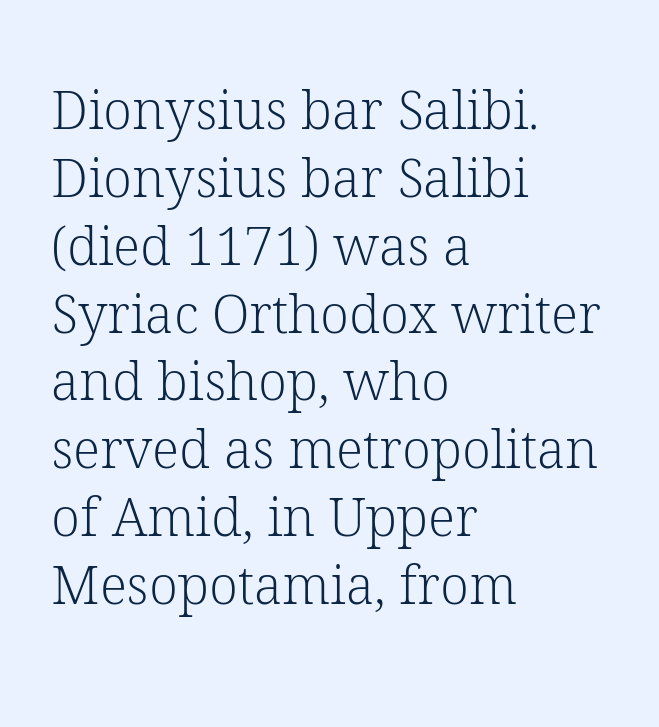
The text was rendered using a seriffed face with decorative stroke endings. These lines are rendered in a variable-pitch font. If you drew a ruler down the left edge, every line would touch it. Descenders hang freely into open space. This sample uses an upright cut, with every glyph sitting square on the baseline. Normally led — the rows are evenly, conventionally spaced.
